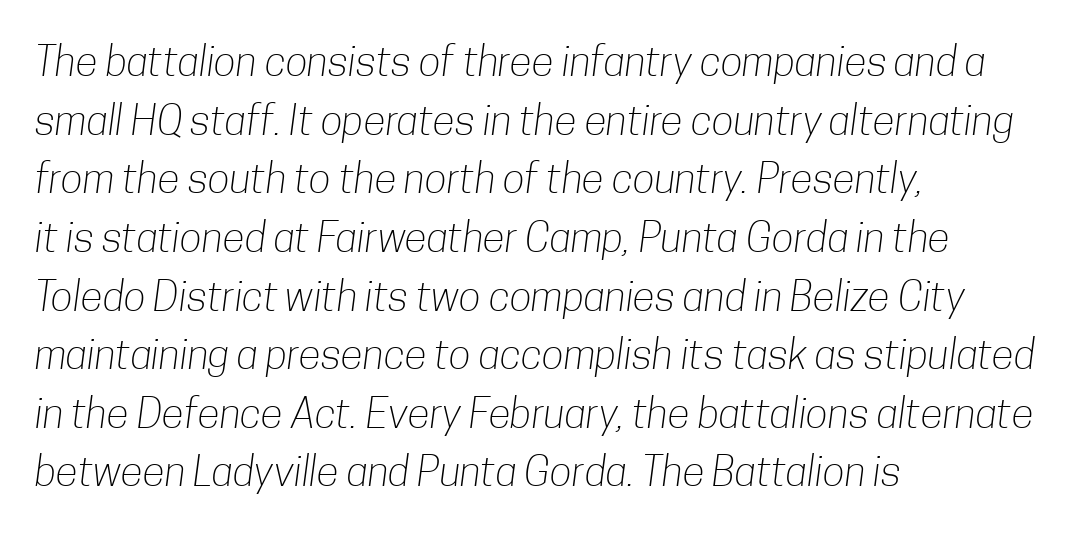
Weight: regular or lighter. The paragraph shown leans on its left margin. Each letter's strokes conclude bluntly, with no projecting serifs. The space beneath each line is pristine and unruled. Honestly, the row spacing looks completely unremarkable.
